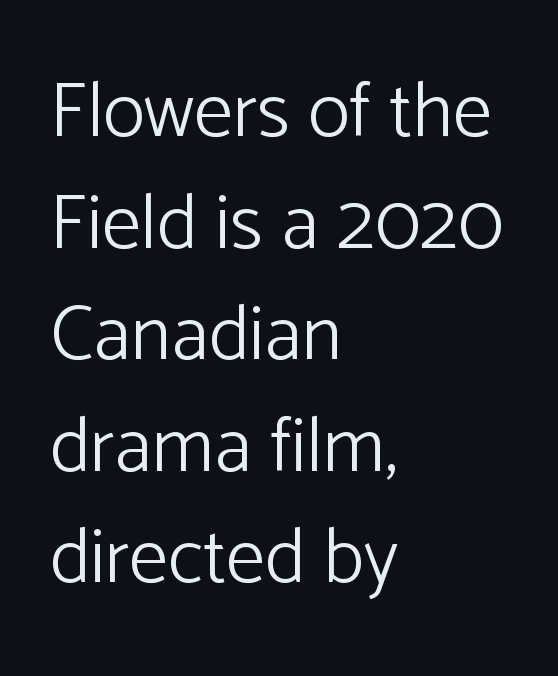
The strokes carry an ordinary text weight at most. Vertical spacing — default. No extra tracking has been applied to these lines. Proportional: the letters do not fall into vertical columns. The space directly below the letters is spotless.
